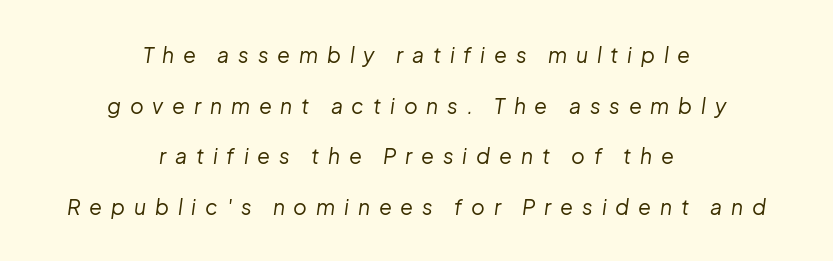
The image shows 21 px text type, italic (leaning right); set centered, loose line spacing (2.41x), unusually wide letter spacing (+0.42 em), not underlined.
